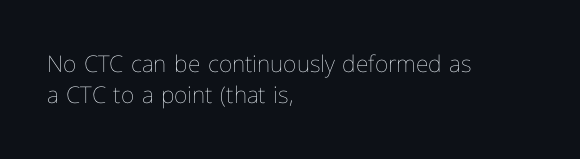
{"italic": "no", "bold": "no", "underline": "no", "align": "left", "line_spacing": "normal", "line_spacing_ratio": 1.36, "letter_spacing": "normal", "letter_spacing_em": 0.0, "glyph_px": 23}
